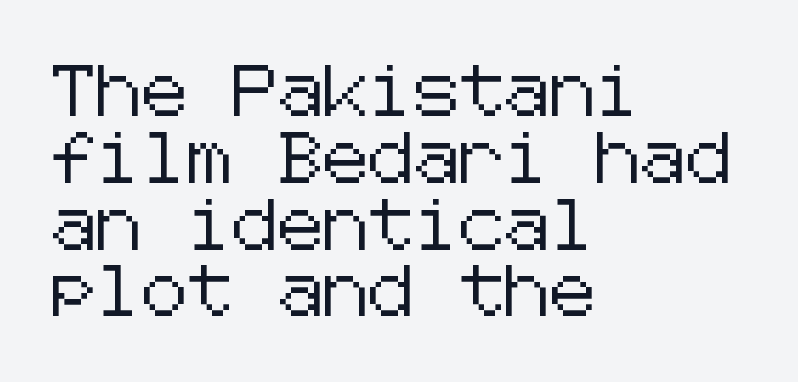
The passage shown is typeset with a sans-serif family. Horizontally, the lines are justified to the leading edge only. The face used here is rendered with its standard letterfit. No italicization has been applied; the sample stays upright. Normally led — the rows are evenly, conventionally spaced.
